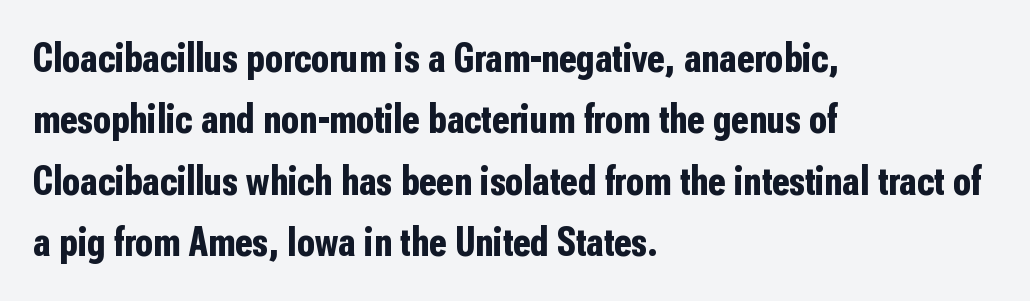
The image shows 41 px bold, condensed sans-serif type, upright; set left-aligned, normal line spacing (1.5x), normal letter spacing, not underlined; low stroke contrast and a medium x-height.
